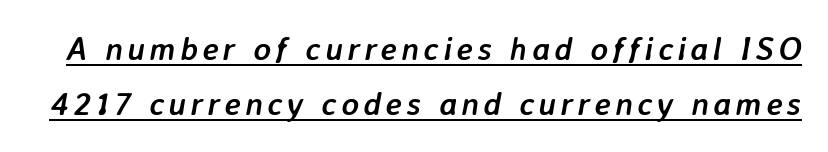
Beneath each row of characters lies a ruled line. Notice how thick the strokes are: this is what a full bold looks like. Yep, that's italic — everything's leaning. The rows are spaced the way most documents space them. Do the characters align in a grid? No, the font is proportional.
